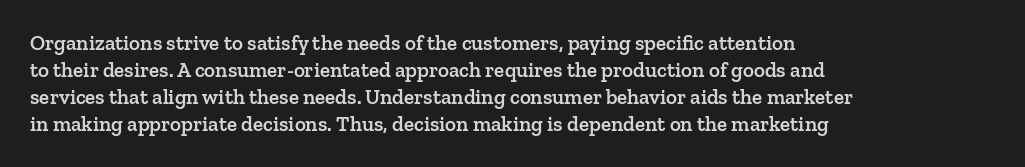
The image shows 21 px text type, upright; set left-aligned, normal line spacing (1.28x), normal letter spacing, not underlined.
